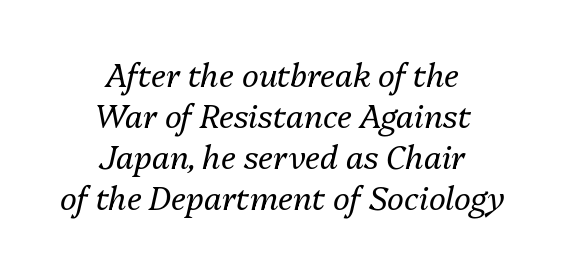
Is there much room between lines? A standard amount, neither cramped nor airy. This sample uses an oblique cut, with every glyph tilted off the vertical. Clear beneath every line of the passage. Weight class: somewhere from thin through regular.
